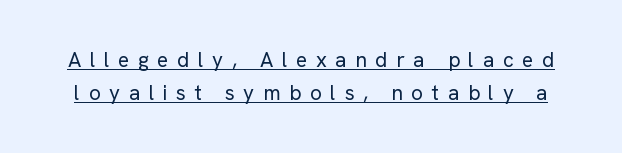
{"italic": "no", "bold": "no", "underline": "yes", "line_spacing": "normal", "line_spacing_ratio": 1.56, "letter_spacing": "wide", "letter_spacing_em": 0.41, "glyph_px": 21}
